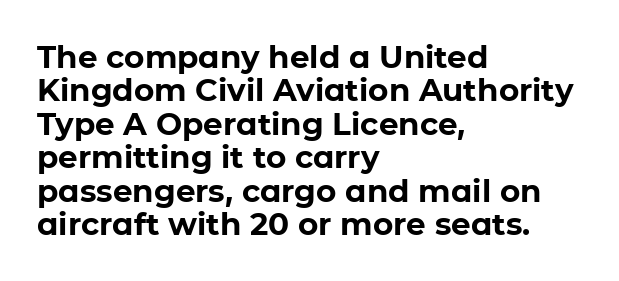
The image shows 31 px bold sans-serif type, upright; set left-aligned, tight line spacing (1.08x), normal letter spacing, not underlined; low stroke contrast and a medium x-height.
